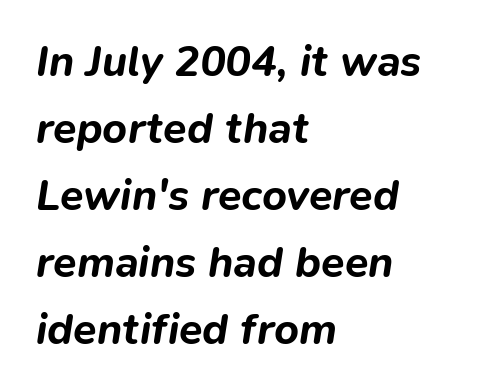
{"italic": "yes", "lean": "right", "slant_degrees": 9, "bold": "yes", "weight": "bold", "width": "normal", "stroke_contrast": "low", "x_height": "medium", "monospaced": "no", "underline": "no", "align": "left", "line_spacing": "normal", "line_spacing_ratio": 1.56, "letter_spacing": "normal", "letter_spacing_em": 0.0, "glyph_px": 43}
